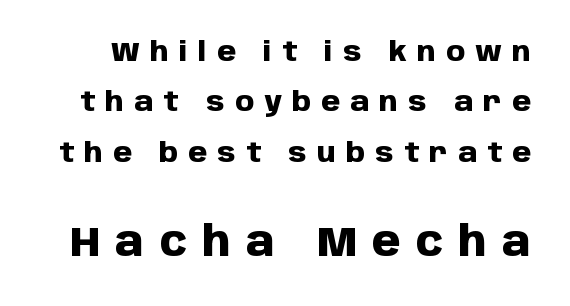
The image shows 41 px heavy sans-serif type, upright; set line spacing 1.87x, unusually wide letter spacing (+0.38 em), not underlined; the second (bottom) block is 1.52x larger; low stroke contrast and a large x-height.
